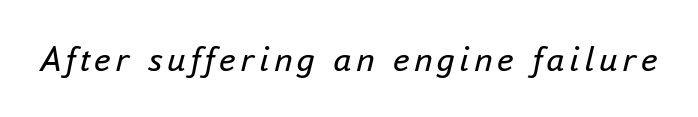
The image shows 37 px regular-weight type, italic (leaning right); set not underlined; low stroke contrast and a small x-height.
